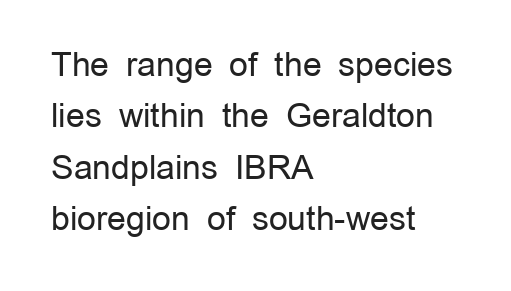
Posture: upright roman. Check under the words: just untouched page. No extra tracking has been applied to these lines. The space between consecutive lines is moderate.
